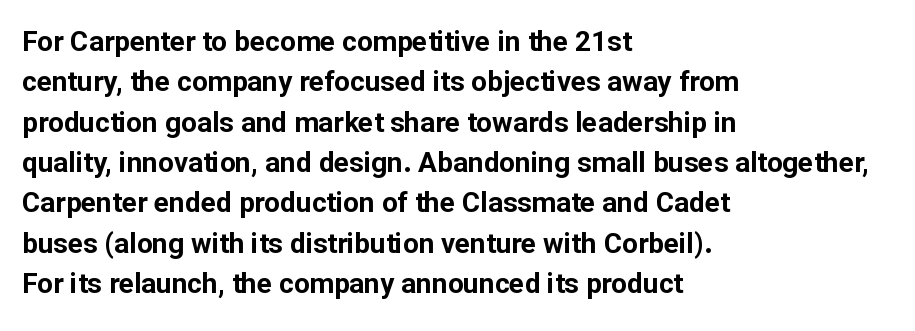
The image shows 28 px bold sans-serif type, upright; set left-aligned, normal line spacing (1.44x), normal letter spacing, not underlined; low stroke contrast and a medium x-height.
